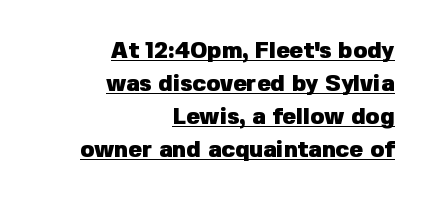
What's the leading like? Ordinary, nothing unusual. Is the letter spacing exaggerated? No — it looks like the ordinary default. Posture: straight, roman, zero tilt. These lines stack with their right ends in a neat column. Each glyph is drawn with heavy, bold strokes. Emphasis is given by a line drawn under the lettering.
